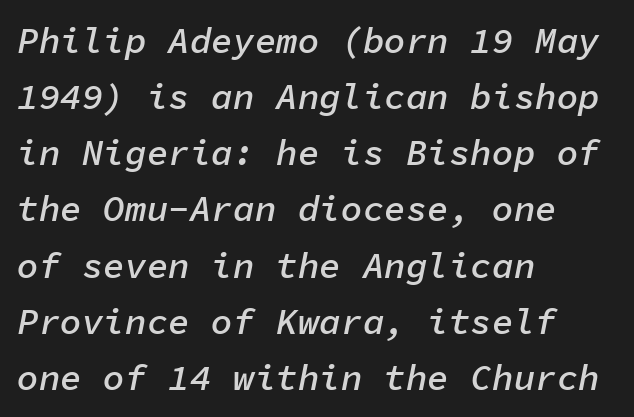
The image shows 36 px semibold type, italic (leaning right), monospaced; set left-aligned, normal line spacing (1.56x), normal letter spacing, not underlined; low stroke contrast and a medium x-height.
